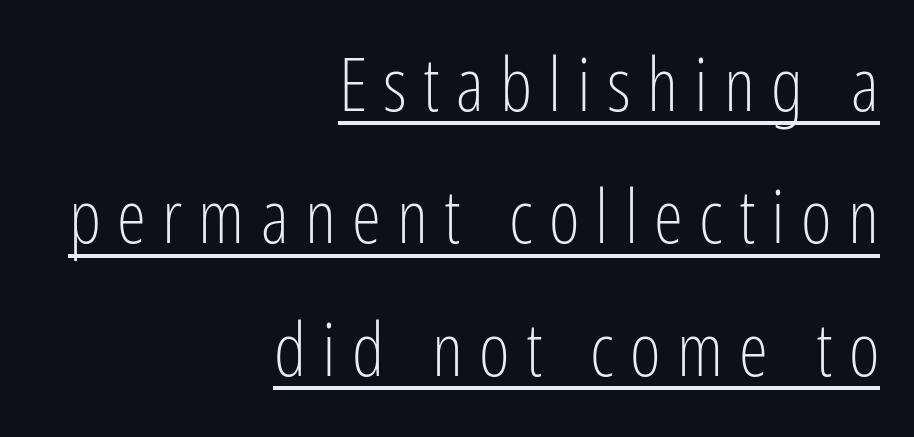
The font sits on the lighter half of the weight spectrum, regular included. This sample carries an underscore along the baseline area. Loose tracking; the words dissolve into strings of separated letters. Where is the straight margin? On the right. Note: no serifs on the glyphs. Upright lettering throughout.
